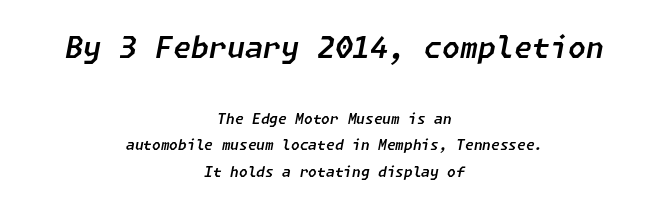
The paragraph has two soft edges and a firm central axis. The horizontal fit of the characters is conventional and even. The rendering applies a slant to the glyphs. Compare the two chunks: the upper has the greater cap height.
